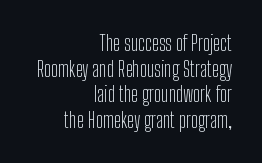
Q: Is the text bold? A: No.
Q: Is the text italic (slanted)? A: No, it is upright.
Q: Is the text underlined? A: No.
Q: How is the paragraph aligned? A: Right-aligned.
Q: Is the spacing between letters normal or unusually wide? A: Normal.
